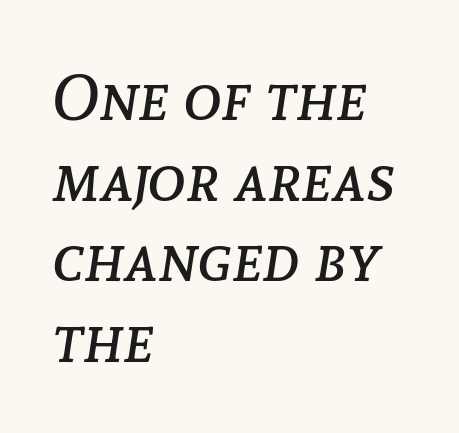
Q: Is the text bold? A: No.
Q: Is the text italic (slanted)? A: Yes, it leans right by about 8 degrees.
Q: Is the text underlined? A: No.
Q: How is the paragraph aligned? A: Left-aligned.
Q: Is the spacing between letters normal or unusually wide? A: Normal.
Q: Width (condensed, normal, or wide)? A: Normal.
Q: Stroke contrast? A: Low.
Q: x-height? A: Medium.
Q: Monospaced? A: No.
